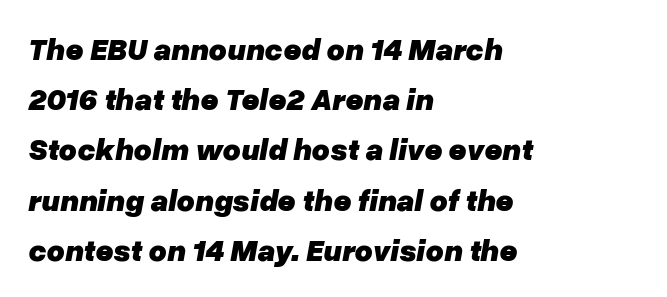
{"italic": "yes", "lean": "right", "slant_degrees": 10, "bold": "yes", "weight": "heavy", "width": "normal", "stroke_contrast": "low", "x_height": "medium", "monospaced": "no", "underline": "no", "align": "left", "line_spacing": "normal", "line_spacing_ratio": 1.62, "letter_spacing": "normal", "letter_spacing_em": 0.0, "glyph_px": 31}
